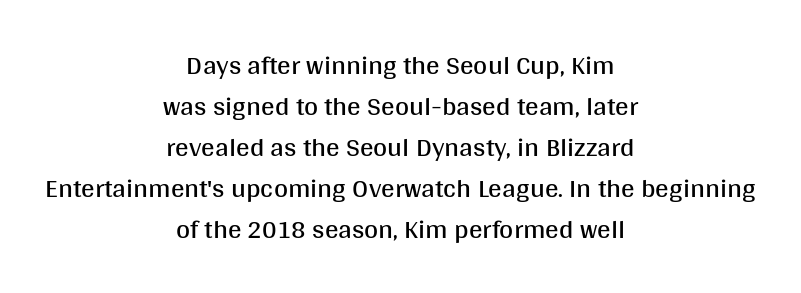
{"italic": "no", "bold": "no", "underline": "no", "align": "center", "line_spacing": "normal", "line_spacing_ratio": 1.52, "letter_spacing": "normal", "letter_spacing_em": 0.0, "glyph_px": 27}
